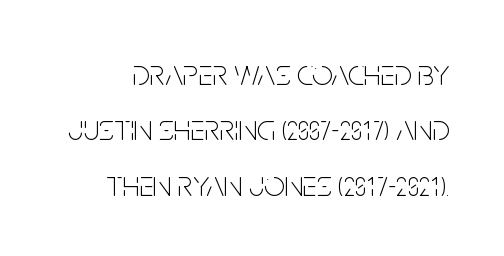
Do the characters align in a grid? No, the font is proportional. Spacing between characters is what you'd get straight out of the box. Are there feet on the stems? There aren't — it's a sans. Vertical strokes here are truly vertical. Honestly, there is no underline to notice here at all.
